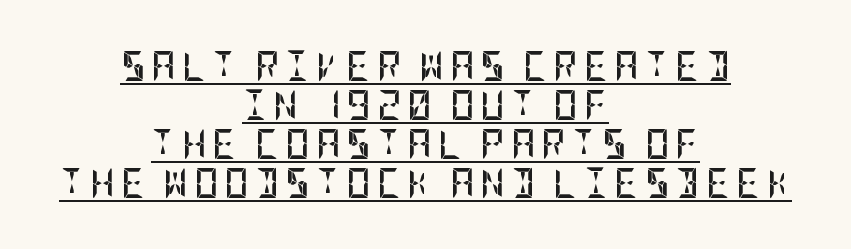
The image shows 30 px semibold, condensed sans-serif type, upright; set centered, normal line spacing (1.3x), unusually wide letter spacing (+0.2 em), underlined; low stroke contrast and a large x-height.
